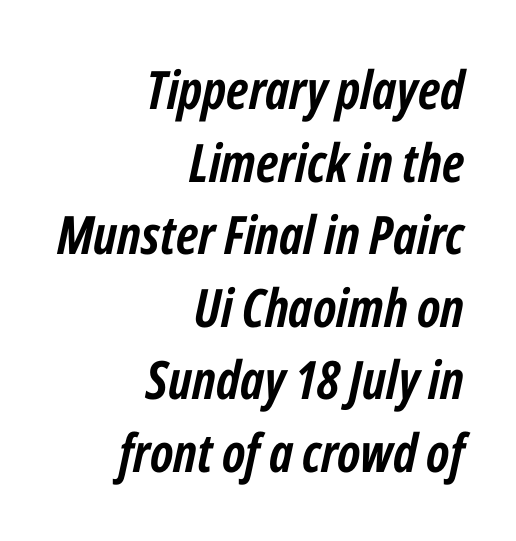
{"italic": "yes", "lean": "right", "slant_degrees": 12, "bold": "yes", "weight": "semibold", "width": "condensed", "stroke_contrast": "low", "x_height": "medium", "monospaced": "no", "underline": "no", "align": "right", "line_spacing": "normal", "line_spacing_ratio": 1.37, "letter_spacing": "normal", "letter_spacing_em": 0.0, "glyph_px": 53}
